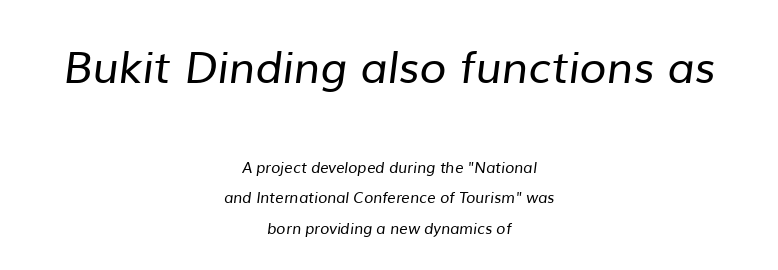
Interline gaps are noticeably wide in this sample. A typesetter would call this proportional, since set widths differ per character. Font category for this specimen: sans-serif. Look at the tracking — it's just the regular setting, nothing added. Block one is the big one; block two sits smaller underneath.
